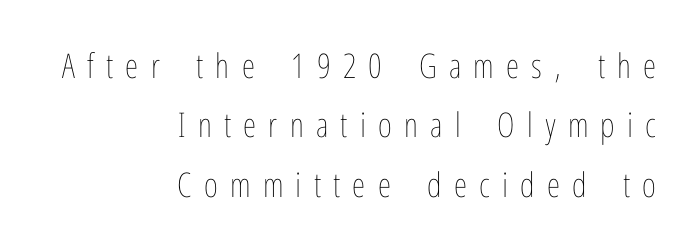
{"italic": "no", "bold": "no", "weight": "thin", "width": "condensed", "stroke_contrast": "low", "x_height": "medium", "monospaced": "no", "underline": "no", "align": "right", "line_spacing_ratio": 1.75, "letter_spacing": "wide", "letter_spacing_em": 0.36, "glyph_px": 34}
